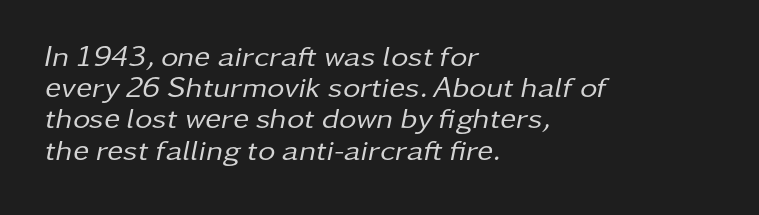
The image shows 30 px regular-weight type, italic (leaning right); set left-aligned, tight line spacing (1.04x), normal letter spacing, not underlined; low stroke contrast and a medium x-height.
